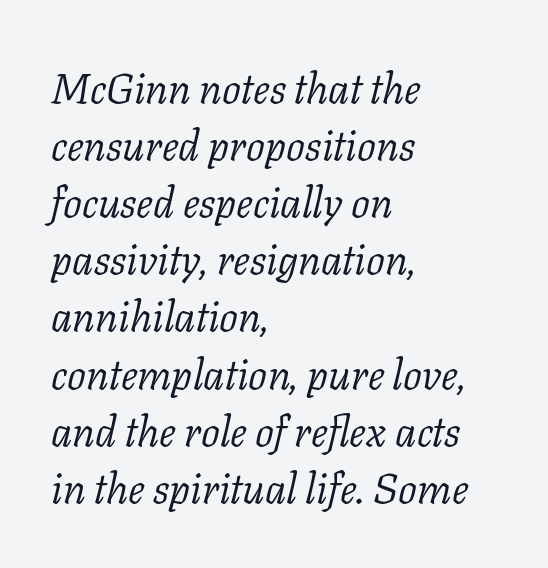
Which margin do the lines hug? The left one — the right edge is uneven. A bare baseline throughout the passage. These lines were composed using italics. Nobody touched the tracking dial on this one.
